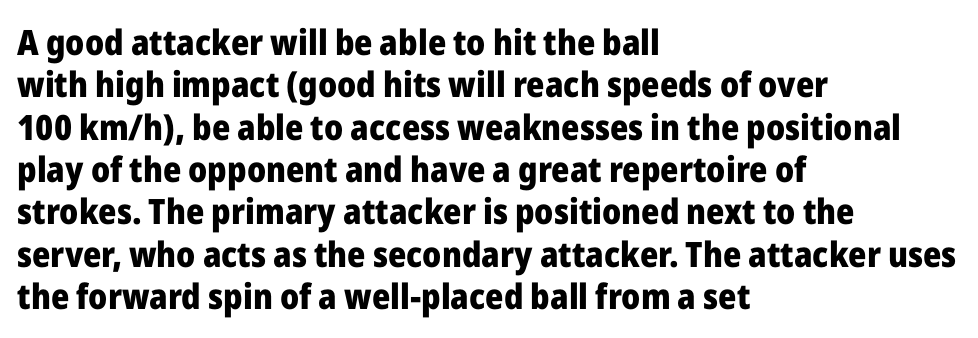
{"serif": "no", "italic": "no", "bold": "yes", "weight": "heavy", "width": "normal", "stroke_contrast": "low", "x_height": "medium", "monospaced": "no", "underline": "no", "align": "left", "line_spacing_ratio": 1.21, "letter_spacing": "normal", "letter_spacing_em": 0.0, "glyph_px": 35}
